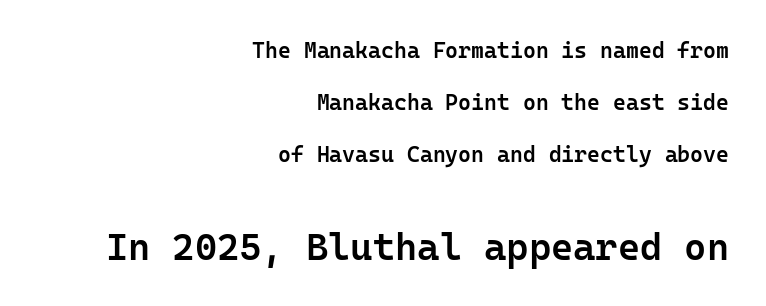
Anything drawn beneath the words? Only blank space. The setting favours the right margin, as signatures and pull-quotes sometimes do. Looks like terminal output: every glyph gets an equal slot. No extra tracking has been applied to these lines. The font family rendered here belongs to the sans-serif group. A fair bit of extra ink — the face is semibold, not bold.
